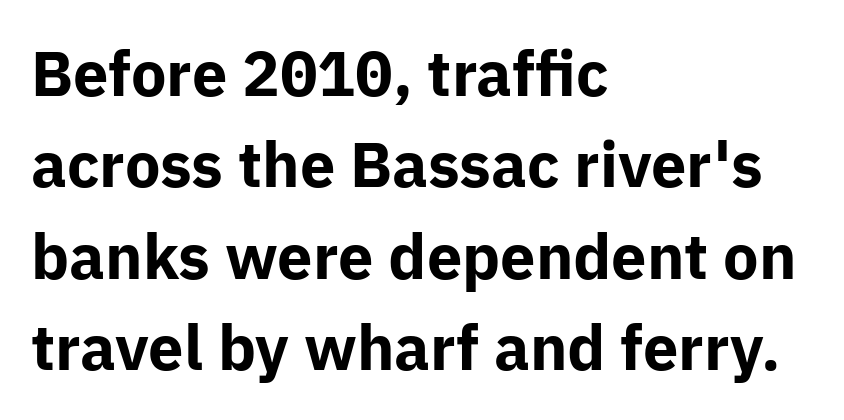
{"serif": "no", "italic": "no", "bold": "yes", "weight": "bold", "width": "normal", "stroke_contrast": "low", "x_height": "medium", "monospaced": "no", "underline": "no", "align": "left", "line_spacing": "normal", "line_spacing_ratio": 1.45, "letter_spacing": "normal", "letter_spacing_em": 0.0, "glyph_px": 63}
